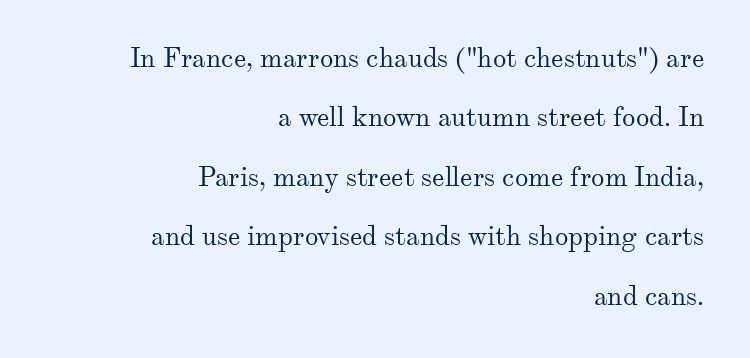
The lettering stays uniformly vertical, giving the passage a roman look. The ragged edge is on the left, which tells us the setting is flush right. Bare-footed words on every line. This is not heavy type; no bold has been used.
